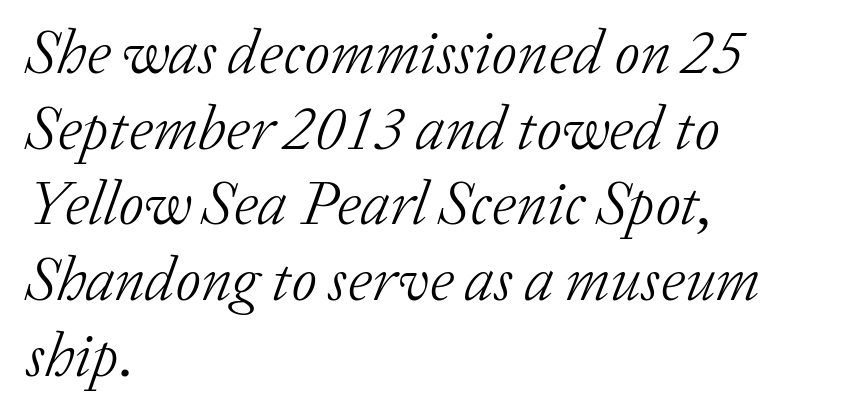
The image shows 62 px light serif type, italic (leaning right); set left-aligned, line spacing 1.22x, normal letter spacing, not underlined; low stroke contrast and a medium x-height.
